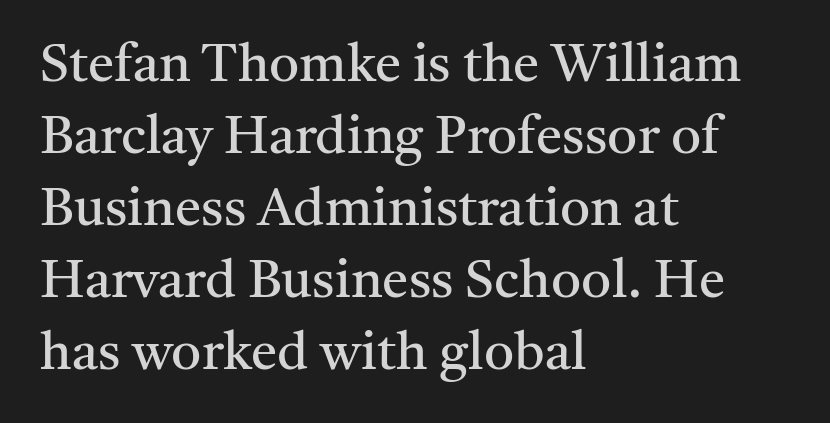
{"serif": "yes", "italic": "no", "bold": "no", "weight": "regular", "width": "normal", "stroke_contrast": "medium", "x_height": "medium", "monospaced": "no", "underline": "no", "align": "left", "line_spacing": "normal", "line_spacing_ratio": 1.36, "letter_spacing": "normal", "letter_spacing_em": 0.0, "glyph_px": 53}
